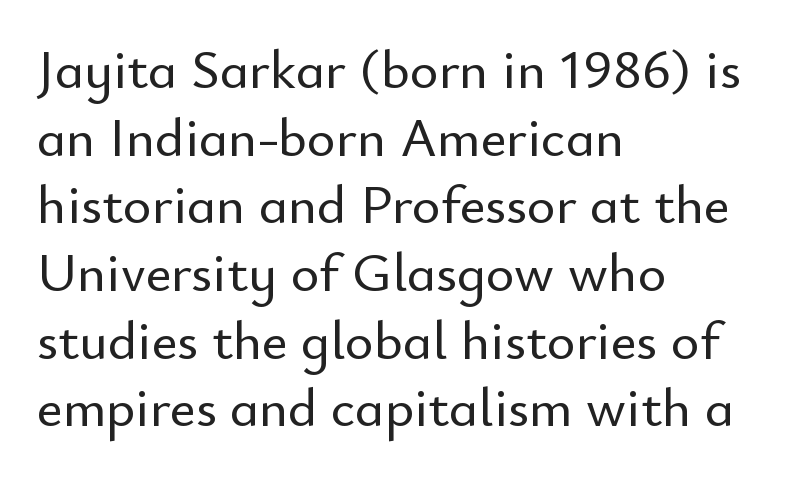
These lines are composed in type without serifs. Spacing verdict: proportional, widths tailored to each character. The lettering holds an erect, upright posture throughout. The words here are not underlined. Typeset ragged right — the left edge is the straight one. Look at the tracking — it's just the regular setting, nothing added.
